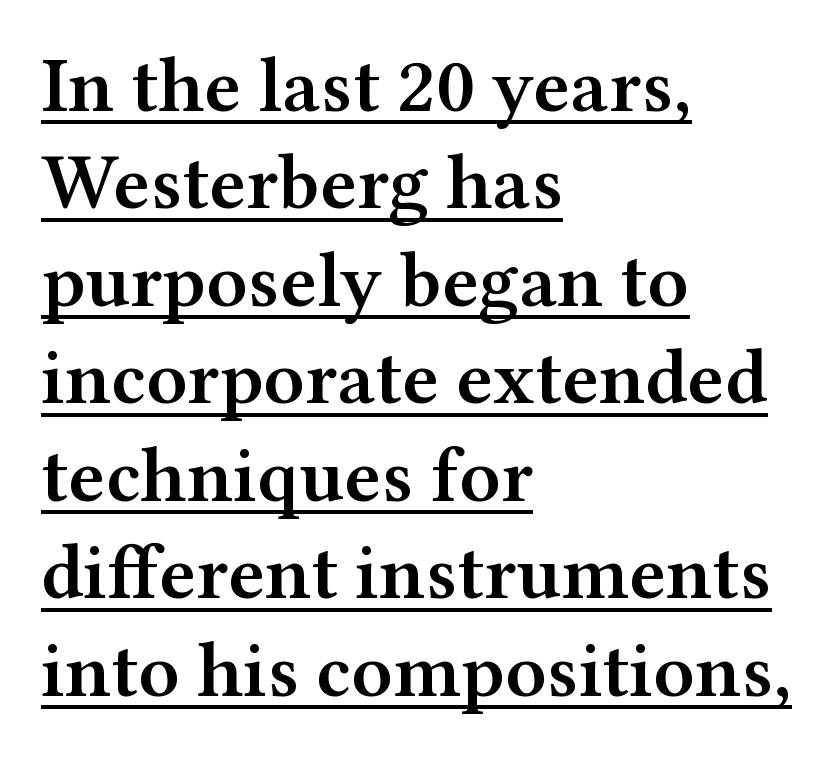
Alignment: flush left. Does extra space separate the letters? No, they use regular spacing. This sample keeps an unexceptional amount of space between lines. A typesetter would call this proportional, since set widths differ per character. Quick note: not italic, upright. The passage shown is typeset with a serif family.
